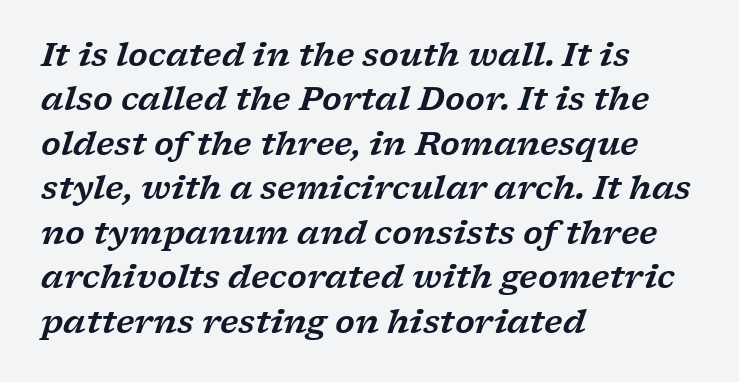
{"serif": "yes", "italic": "yes", "lean": "right", "slant_degrees": 17, "width": "wide", "stroke_contrast": "low", "x_height": "medium", "monospaced": "no", "underline": "no", "align": "left", "line_spacing": "normal", "line_spacing_ratio": 1.39, "letter_spacing": "normal", "letter_spacing_em": 0.0, "glyph_px": 32}
